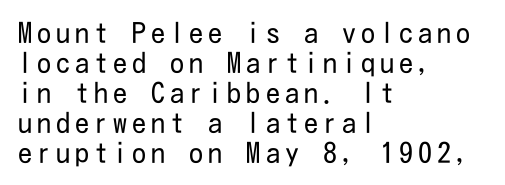
Q: Is the text bold? A: No.
Q: Is the text italic (slanted)? A: No, it is upright.
Q: Is the typeface a serif or a sans-serif typeface? A: Sans-serif.
Q: Is the text underlined? A: No.
Q: How is the paragraph aligned? A: Left-aligned.
Q: Is the spacing between lines tight, normal or loose? A: Tight.
Q: Width (condensed, normal, or wide)? A: Condensed.
Q: Stroke contrast? A: Low.
Q: x-height? A: Medium.
